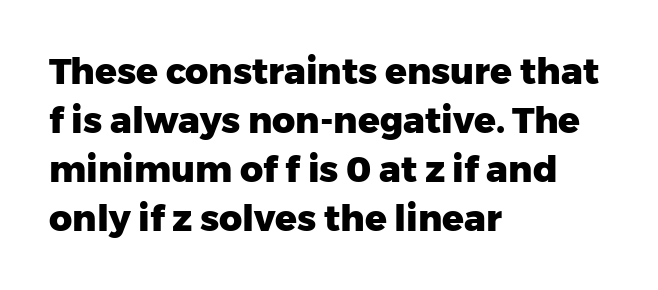
The image shows 36 px heavy sans-serif type, upright; set left-aligned, normal line spacing (1.36x), normal letter spacing, not underlined; low stroke contrast and a medium x-height.
